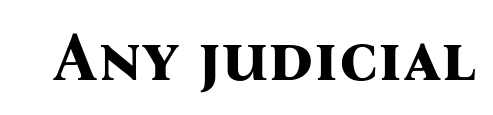
Q: Is the text bold? A: Yes.
Q: Is the text italic (slanted)? A: No, it is upright.
Q: Is the typeface a serif or a sans-serif typeface? A: Serif.
Q: Is the text underlined? A: No.
Q: Is the spacing between letters normal or unusually wide? A: Normal.
Q: Width (condensed, normal, or wide)? A: Normal.
Q: Stroke contrast? A: Medium.
Q: x-height? A: Medium.
Q: Monospaced? A: No.
